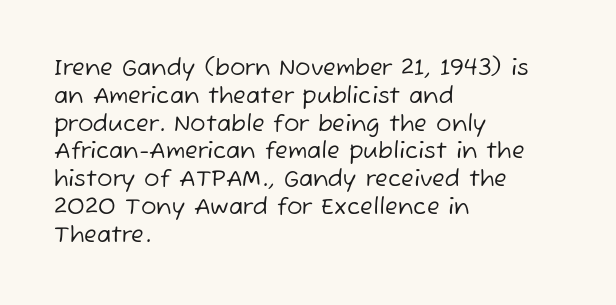
The image shows 23 px text type; set left-aligned, line spacing 1.21x, normal letter spacing, not underlined.
